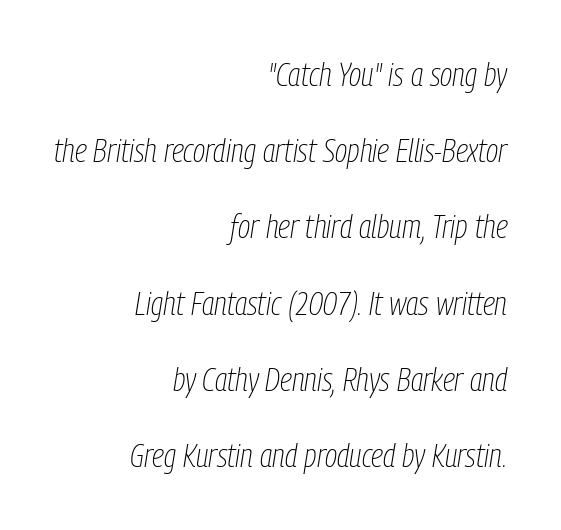
The image shows 33 px thin, condensed type, italic (leaning right); set right-aligned, loose line spacing (2.31x), normal letter spacing, not underlined; low stroke contrast and a medium x-height.
